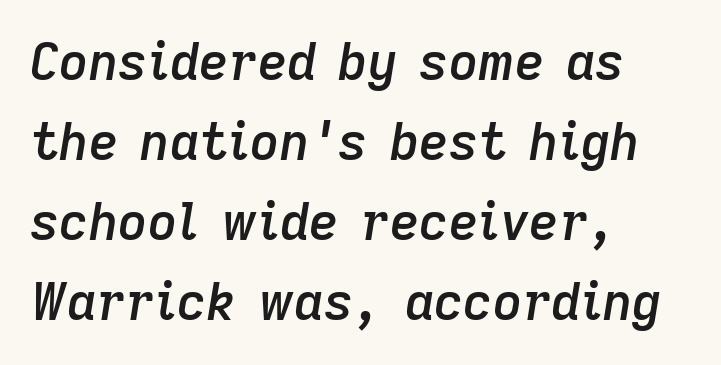
The image shows 51 px semibold type, italic (leaning right); set left-aligned, normal line spacing (1.57x), normal letter spacing, not underlined; low stroke contrast and a medium x-height.
